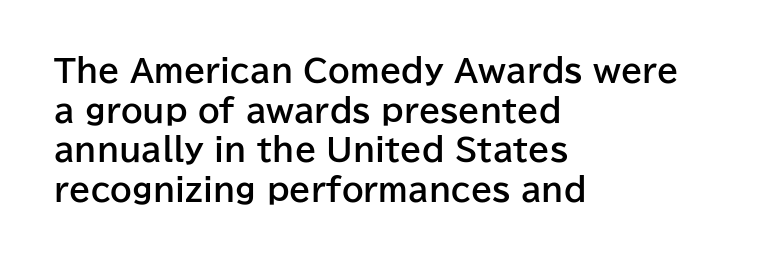
Q: Is the text bold? A: Yes.
Q: Is the text italic (slanted)? A: No, it is upright.
Q: Is the typeface a serif or a sans-serif typeface? A: Sans-serif.
Q: Is the text underlined? A: No.
Q: How is the paragraph aligned? A: Left-aligned.
Q: Is the spacing between letters normal or unusually wide? A: Normal.
Q: Is the spacing between lines tight, normal or loose? A: Normal.
Q: Width (condensed, normal, or wide)? A: Normal.
Q: Stroke contrast? A: Low.
Q: x-height? A: Medium.
Q: Monospaced? A: No.
